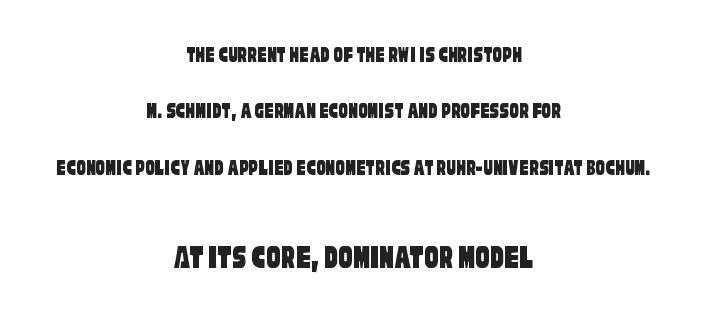
Successive baselines arrive slowly, with a big drop between each. Are there feet on the stems? There aren't — it's a sans. A typesetter would call this proportional, since set widths differ per character. The rendering enlarges the type as you move from the upper chunk to the lower. This sample uses plain, unmodified letter spacing.
